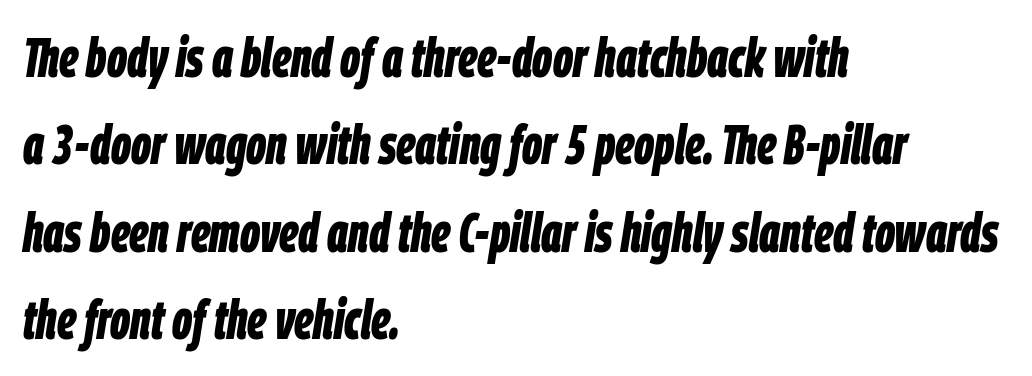
The image shows 55 px bold, condensed type, italic (leaning right); set left-aligned, normal line spacing (1.59x), normal letter spacing, not underlined; low stroke contrast and a large x-height.
